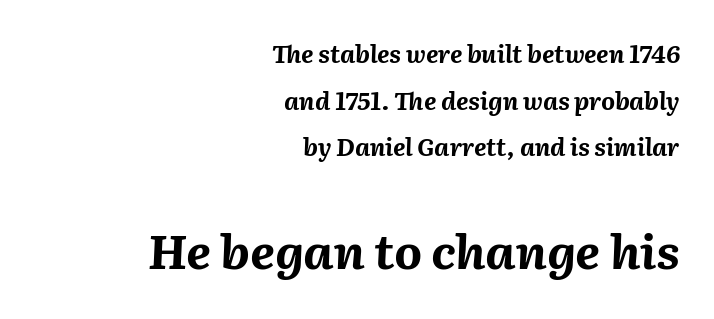
Q: Is the text bold? A: Yes.
Q: Is the text italic (slanted)? A: Yes, it leans right by about 2 degrees.
Q: Is the text underlined? A: No.
Q: How is the paragraph aligned? A: Right-aligned.
Q: Is the spacing between letters normal or unusually wide? A: Normal.
Q: Is the spacing between lines tight, normal or loose? A: Loose.
Q: Which block of text is set in a larger size, the first (top) or the second (bottom)? A: The second (bottom) one.
Q: Width (condensed, normal, or wide)? A: Normal.
Q: Stroke contrast? A: Medium.
Q: x-height? A: Medium.
Q: Monospaced? A: No.
